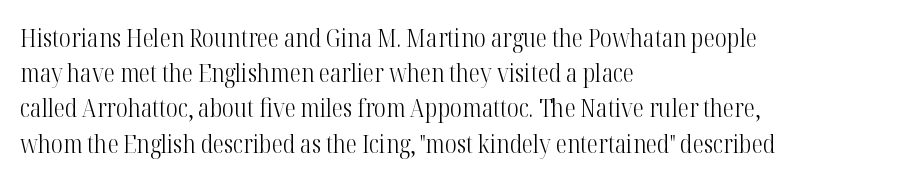
Weight: not bold — regular or lighter. Summary of vertical rhythm: regular, with standard interline spacing. Italic? Not at all — the glyphs are vertical. Words appear dense and cohesive because spacing is normal. Glance below the letters and you will spot only blank space.
